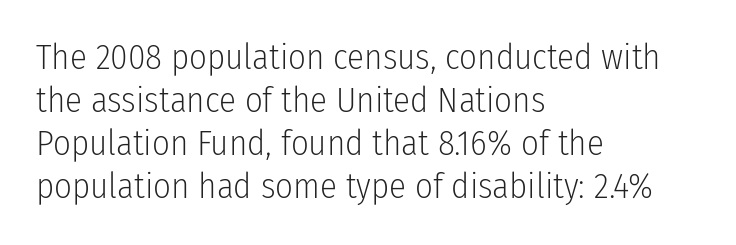
Where is the straight margin? On the left. Decoration check: the copy has no underline. Notice how the stems are strictly vertical — no italics here. Serif or sans? Sans — the stroke terminals are bare. Proportional: the letters do not fall into vertical columns.
